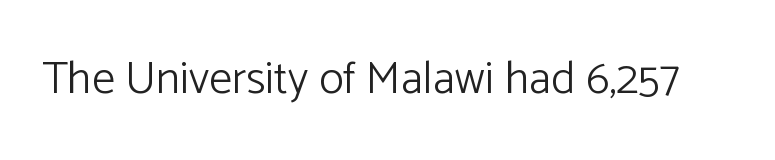
{"serif": "no", "italic": "no", "bold": "no", "weight": "light", "width": "normal", "stroke_contrast": "low", "x_height": "medium", "monospaced": "no", "underline": "no", "letter_spacing": "normal", "letter_spacing_em": 0.0, "glyph_px": 46}
